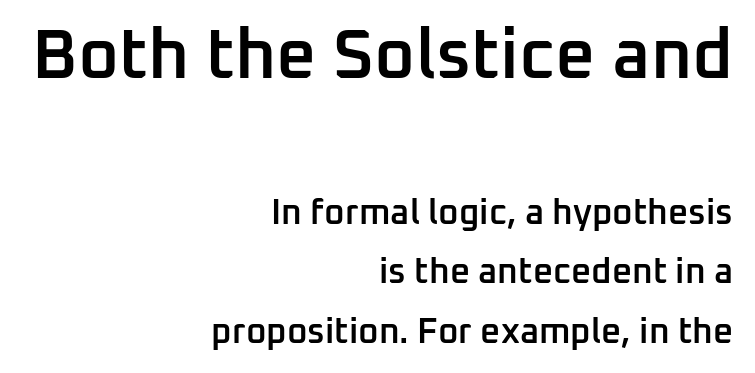
{"serif": "no", "italic": "no", "bold": "semi", "weight": "semibold", "width": "normal", "stroke_contrast": "low", "x_height": "medium", "monospaced": "no", "underline": "no", "align": "right", "line_spacing": "normal", "line_spacing_ratio": 1.69, "letter_spacing": "normal", "letter_spacing_em": 0.0, "larger_block": "first", "size_ratio": 2.0, "glyph_px": 70}
